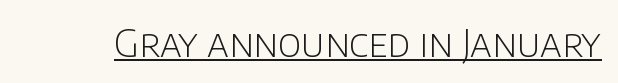
The typography opts for an upright posture over an oblique one. This is sans-serif lettering, the kind often seen on screens and signage. Has an underline been added? It has. Do the characters align in a grid? No, the font is proportional. Between one letter and the next there's only the usual sliver of space.
